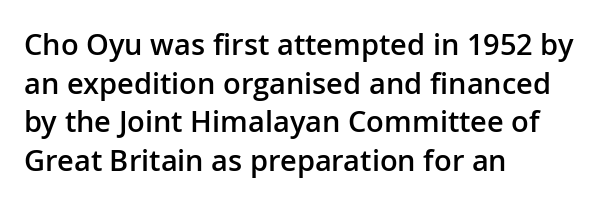
Q: Is the text bold? A: Semi-bold.
Q: Is the text italic (slanted)? A: No, it is upright.
Q: Is the typeface a serif or a sans-serif typeface? A: Sans-serif.
Q: Is the text underlined? A: No.
Q: How is the paragraph aligned? A: Left-aligned.
Q: Is the spacing between letters normal or unusually wide? A: Normal.
Q: Is the spacing between lines tight, normal or loose? A: Normal.
Q: Width (condensed, normal, or wide)? A: Normal.
Q: Stroke contrast? A: Low.
Q: x-height? A: Medium.
Q: Monospaced? A: No.
